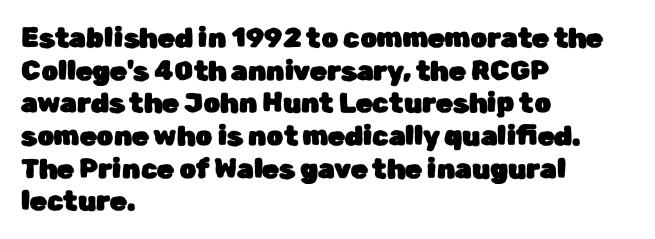
Q: Is the text italic (slanted)? A: No, it is upright.
Q: Is the text underlined? A: No.
Q: How is the paragraph aligned? A: Left-aligned.
Q: Is the spacing between letters normal or unusually wide? A: Normal.
